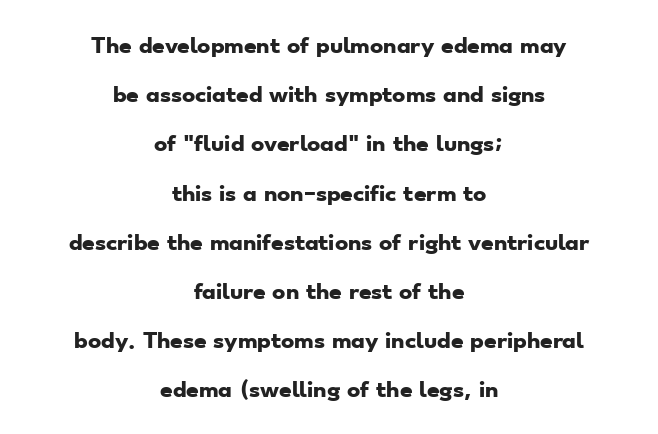
The image shows 20 px bold type; set centered, loose line spacing (2.46x), normal letter spacing, not underlined.
